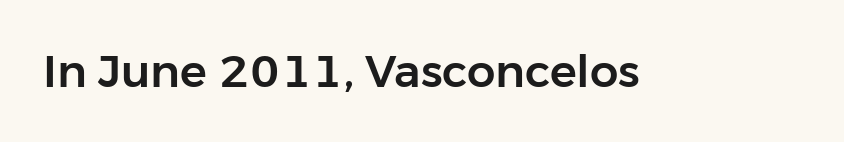
{"serif": "no", "italic": "no", "width": "normal", "stroke_contrast": "low", "x_height": "medium", "monospaced": "no", "underline": "no", "letter_spacing": "normal", "letter_spacing_em": 0.0, "glyph_px": 45}
